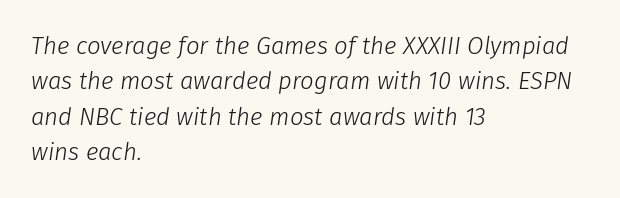
Q: Is the text bold? A: No.
Q: Is the text italic (slanted)? A: Yes, it leans right by about 8 degrees.
Q: Is the text underlined? A: No.
Q: How is the paragraph aligned? A: Left-aligned.
Q: Is the spacing between letters normal or unusually wide? A: Normal.
Q: Is the spacing between lines tight, normal or loose? A: Normal.
